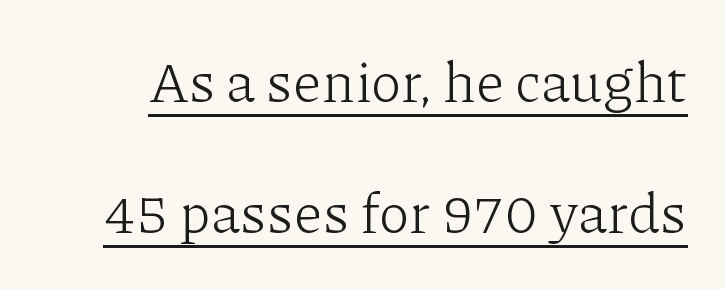
{"serif": "yes", "italic": "no", "bold": "no", "weight": "light", "width": "normal", "stroke_contrast": "low", "x_height": "medium", "monospaced": "no", "underline": "yes", "line_spacing": "loose", "line_spacing_ratio": 2.29, "letter_spacing": "normal", "letter_spacing_em": 0.0, "glyph_px": 57}
